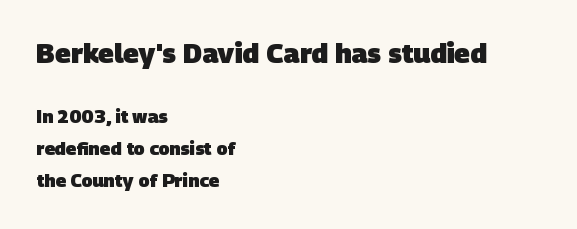
The image shows 27 px bold type; set left-aligned, line spacing 1.77x, normal letter spacing, not underlined; the first (top) block is 1.5x larger.
